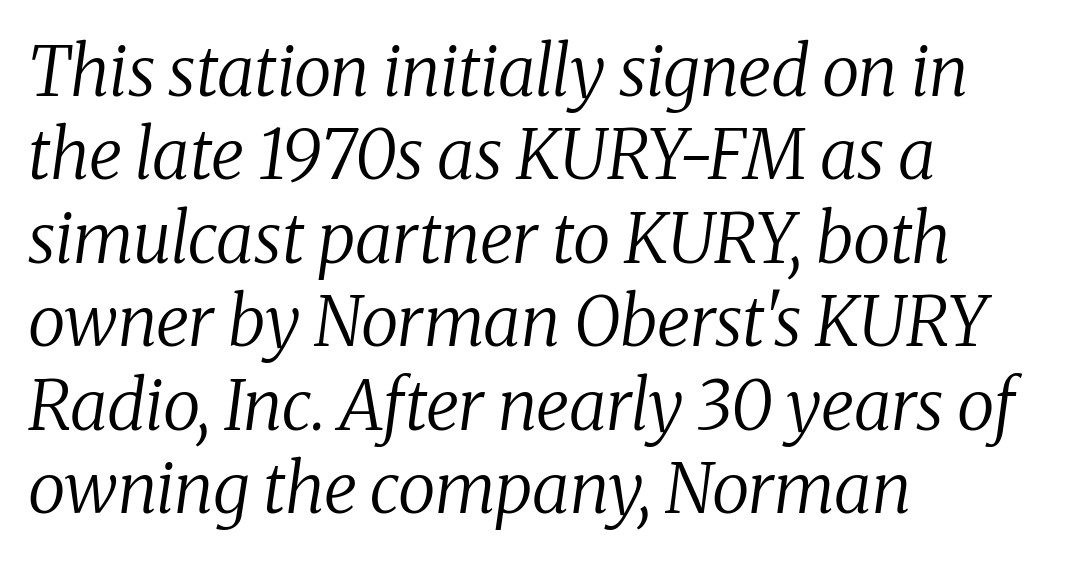
{"serif": "yes", "italic": "yes", "lean": "right", "slant_degrees": 8, "bold": "no", "weight": "regular", "width": "normal", "stroke_contrast": "medium", "x_height": "medium", "monospaced": "no", "underline": "no", "align": "left", "line_spacing_ratio": 1.21, "letter_spacing": "normal", "letter_spacing_em": 0.0, "glyph_px": 69}
